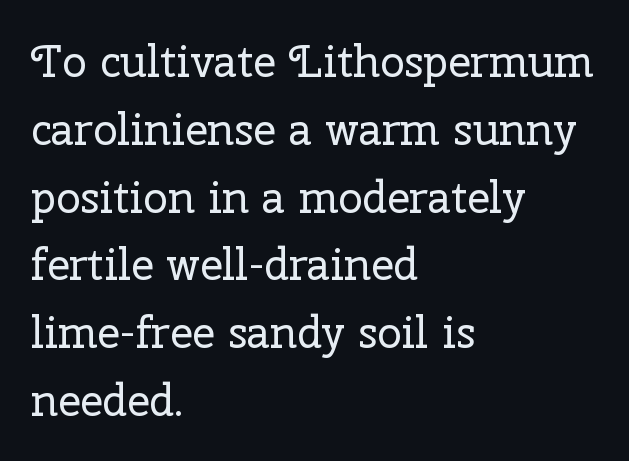
Q: Is the text bold? A: No.
Q: Is the text italic (slanted)? A: No, it is upright.
Q: Is the typeface a serif or a sans-serif typeface? A: Serif.
Q: Is the text underlined? A: No.
Q: How is the paragraph aligned? A: Left-aligned.
Q: Is the spacing between letters normal or unusually wide? A: Normal.
Q: Is the spacing between lines tight, normal or loose? A: Normal.
Q: Width (condensed, normal, or wide)? A: Normal.
Q: Stroke contrast? A: Low.
Q: x-height? A: Medium.
Q: Monospaced? A: No.
